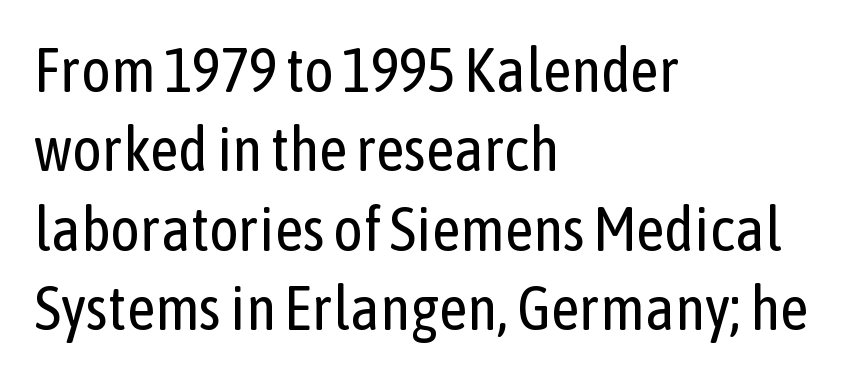
Spacing verdict: proportional, widths tailored to each character. Evenly set lines give the paragraph a standard silhouette. You can tell it's not italic because the verticals are truly vertical. One-word summary of the alignment: left.
